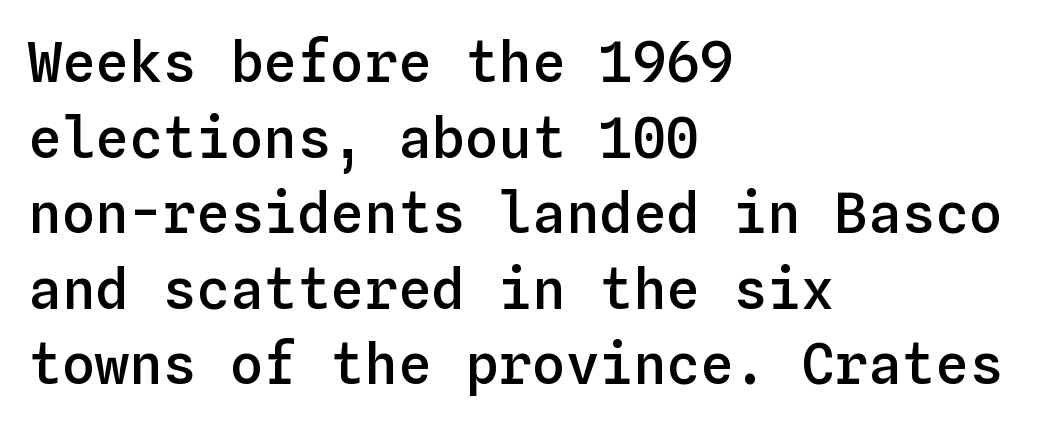
{"italic": "no", "bold": "semi", "weight": "semibold", "width": "normal", "stroke_contrast": "low", "x_height": "medium", "monospaced": "yes", "underline": "no", "align": "left", "line_spacing": "normal", "line_spacing_ratio": 1.35, "letter_spacing": "normal", "letter_spacing_em": 0.0, "glyph_px": 56}
